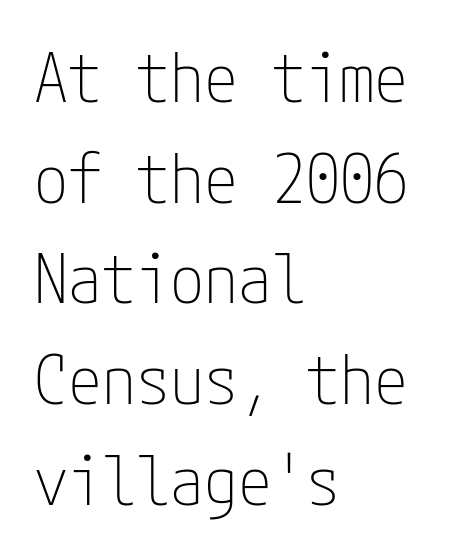
{"serif": "no", "italic": "no", "bold": "no", "weight": "thin", "width": "condensed", "stroke_contrast": "low", "x_height": "medium", "underline": "no", "align": "left", "line_spacing": "normal", "line_spacing_ratio": 1.48, "letter_spacing": "normal", "letter_spacing_em": 0.0, "glyph_px": 68}
